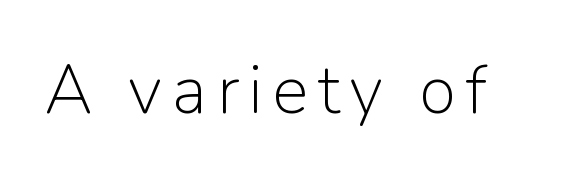
These lines are composed in type without serifs. The strokes are not fattened; the text isn't bold. This is roman type, the default non-slanted kind. Lines of text with bare space underneath.
